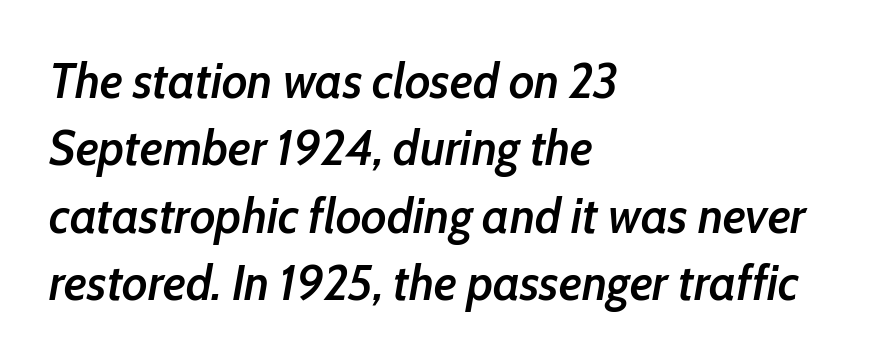
{"italic": "yes", "lean": "right", "slant_degrees": 10, "bold": "semi", "weight": "semibold", "width": "condensed", "stroke_contrast": "low", "x_height": "medium", "monospaced": "no", "underline": "no", "align": "left", "line_spacing": "normal", "line_spacing_ratio": 1.35, "letter_spacing": "normal", "letter_spacing_em": 0.0, "glyph_px": 50}
